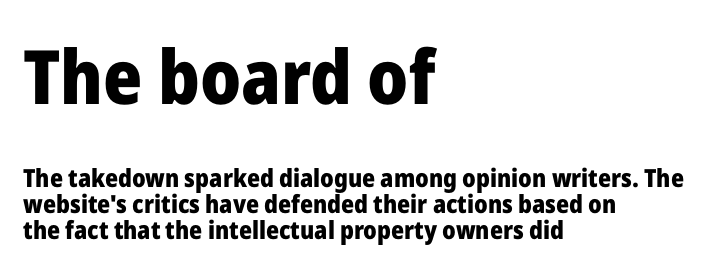
Which margin do the lines hug? The left one — the right edge is uneven. Type size steps down from the first block to the second. Proportional: the letters do not fall into vertical columns. Letters rest on an invisible, unmarked baseline.
